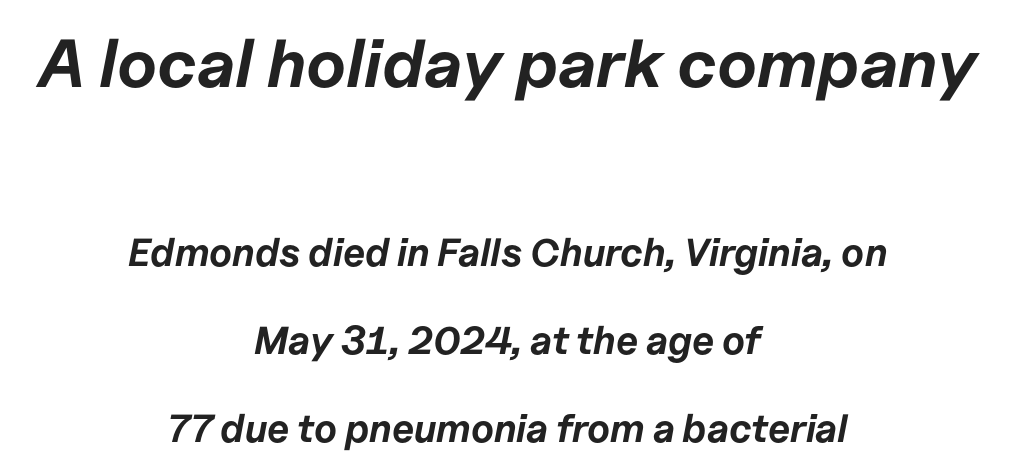
{"italic": "yes", "lean": "right", "slant_degrees": 11, "bold": "yes", "weight": "bold", "width": "normal", "stroke_contrast": "low", "x_height": "medium", "monospaced": "no", "underline": "no", "align": "center", "line_spacing": "loose", "line_spacing_ratio": 2.25, "letter_spacing": "normal", "letter_spacing_em": 0.0, "larger_block": "first", "size_ratio": 1.74, "glyph_px": 68}
